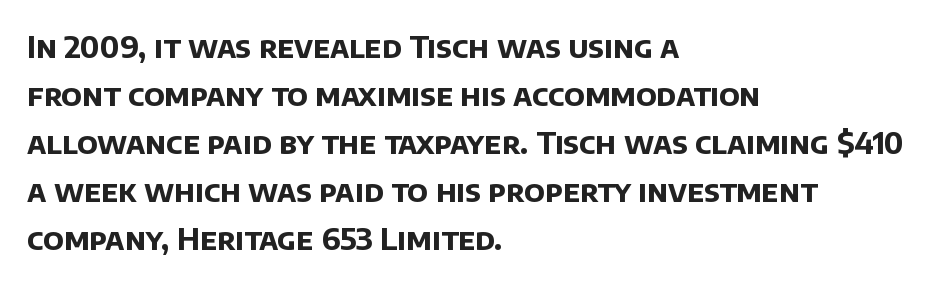
{"serif": "no", "bold": "yes", "weight": "bold", "width": "normal", "stroke_contrast": "low", "x_height": "large", "monospaced": "no", "underline": "no", "align": "left", "line_spacing": "normal", "line_spacing_ratio": 1.6, "letter_spacing": "normal", "letter_spacing_em": 0.0, "glyph_px": 30}
